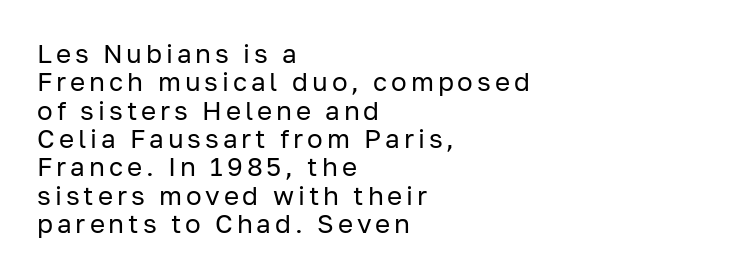
The image shows 26 px text type, upright; set left-aligned, tight line spacing (1.09x), not underlined.
